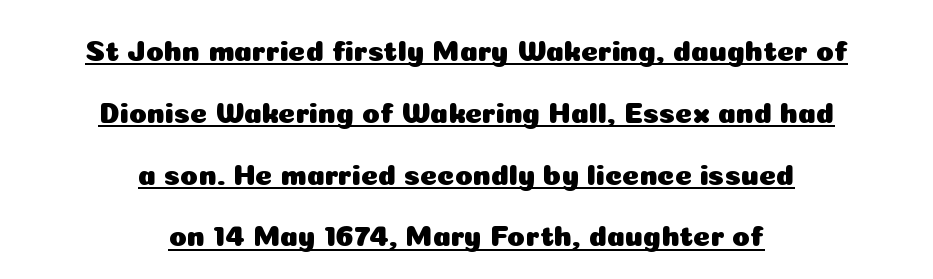
The image shows 29 px sans-serif type, upright; set centered, loose line spacing (2.13x), normal letter spacing, underlined; low stroke contrast and a medium x-height.
